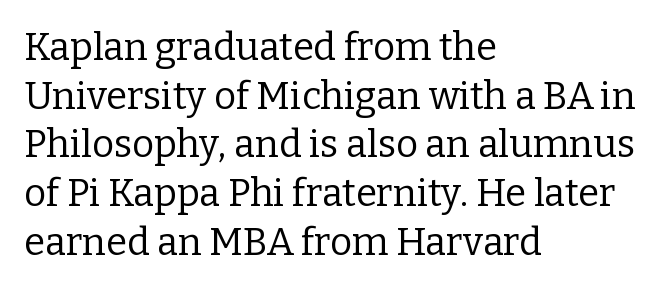
The image shows 38 px regular-weight serif type, upright; set left-aligned, normal line spacing (1.28x), normal letter spacing, not underlined; low stroke contrast and a medium x-height.
